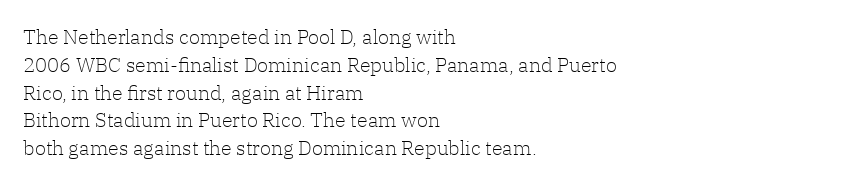
The image shows 20 px text type, upright; set left-aligned, normal line spacing (1.39x), normal letter spacing, not underlined.
